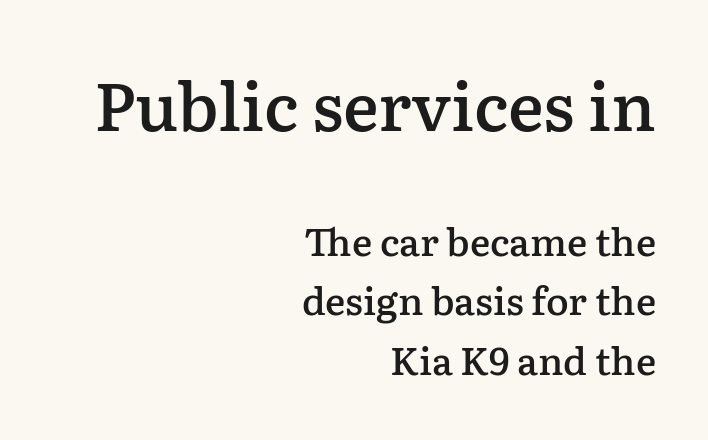
The image shows 67 px semibold serif type, upright; set right-aligned, normal line spacing (1.57x), normal letter spacing, not underlined; the first (top) block is 1.76x larger; low stroke contrast and a medium x-height.
